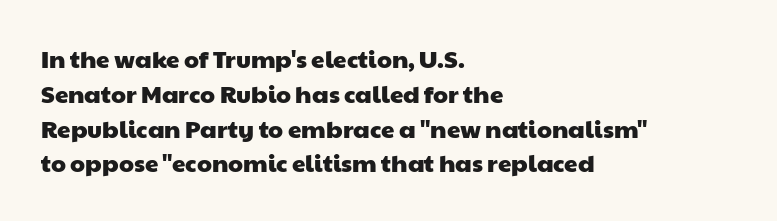
The image shows 24 px text type; set left-aligned, normal line spacing (1.45x), normal letter spacing, not underlined.
